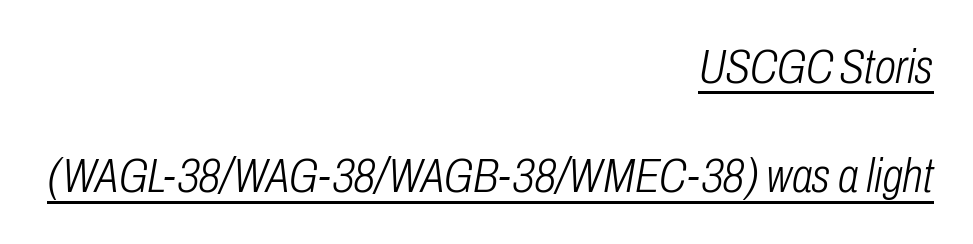
{"italic": "yes", "lean": "right", "slant_degrees": 10, "bold": "no", "weight": "light", "width": "condensed", "stroke_contrast": "low", "x_height": "medium", "monospaced": "no", "underline": "yes", "align": "right", "line_spacing": "loose", "line_spacing_ratio": 2.28, "letter_spacing": "normal", "letter_spacing_em": 0.0, "glyph_px": 48}
